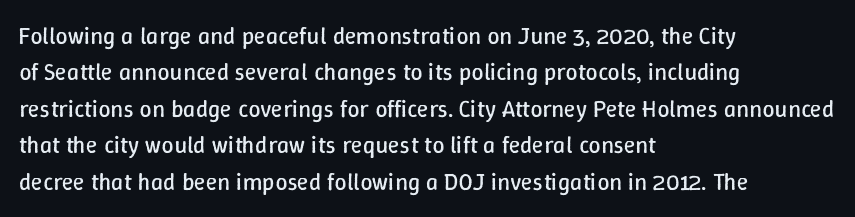
Q: Is the text bold? A: No.
Q: Is the text italic (slanted)? A: No, it is upright.
Q: Is the text underlined? A: No.
Q: How is the paragraph aligned? A: Left-aligned.
Q: Is the spacing between letters normal or unusually wide? A: Normal.
Q: Is the spacing between lines tight, normal or loose? A: Normal.
